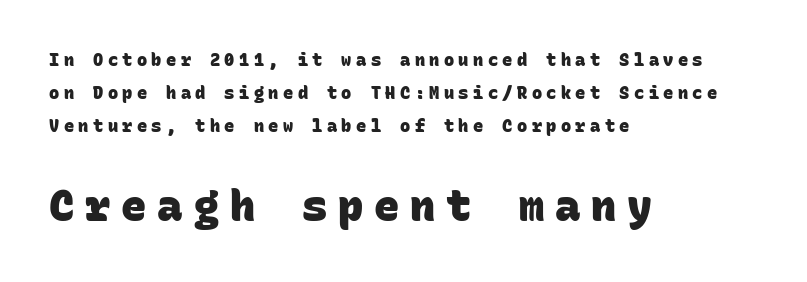
The image shows 42 px heavy sans-serif type, monospaced; set left-aligned, loose line spacing (1.93x), unusually wide letter spacing (+0.26 em), not underlined; the second (bottom) block is 2.47x larger; low stroke contrast and a large x-height.
